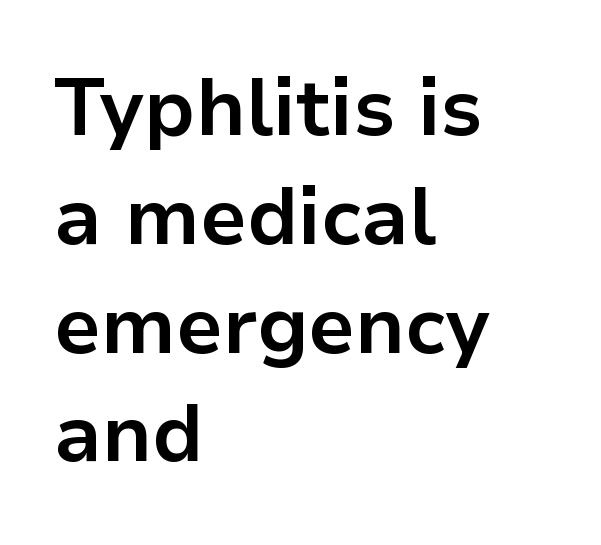
A dark, heavy texture on the line: the type is bold. These lines are set flush left with a ragged right edge. The face used here is proportionally spaced, like ordinary book or web type. The tracking reads as untouched default to a designer's eye. This sample uses a sans-serif face. The passage shown is not underscored anywhere.
